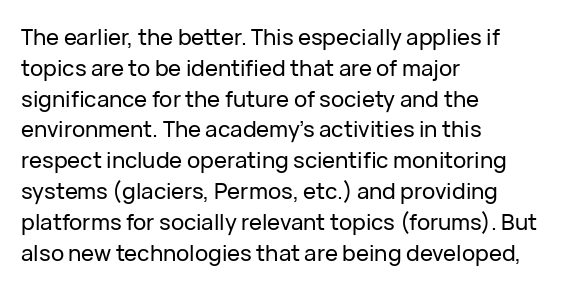
A classic flush-left, rag-right setting is used for this passage. Rendered with straight, roman letterforms. The rendering uses a moderate line-height, typical for paragraphs. In terms of letterspacing, this is plain default setting.
